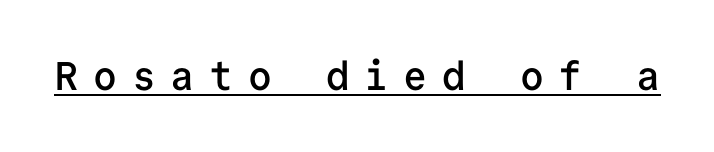
A sans-serif font was chosen for this passage. Do the letters lean? They stand straight. The horizontal fit of the characters is loose and conspicuously gappy. Think of a typewriter: that constant character pitch is what you see here. Notice how a bar underscores the lettering throughout. Every letter is mildly thick-stroked: semibold rather than bold.
